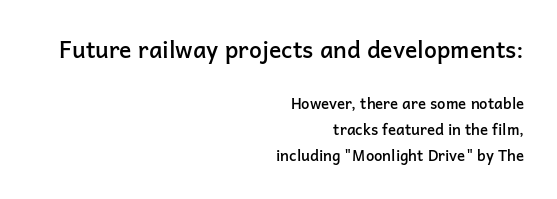
{"italic": "no", "bold": "semi", "underline": "no", "align": "right", "line_spacing_ratio": 1.75, "letter_spacing": "normal", "letter_spacing_em": 0.0, "larger_block": "first", "size_ratio": 1.53, "glyph_px": 23}
